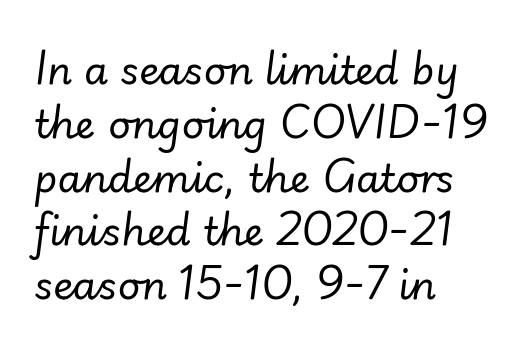
The image shows 39 px regular-weight type, italic (leaning right); set left-aligned, normal line spacing (1.38x), normal letter spacing, not underlined; low stroke contrast and a small x-height.
